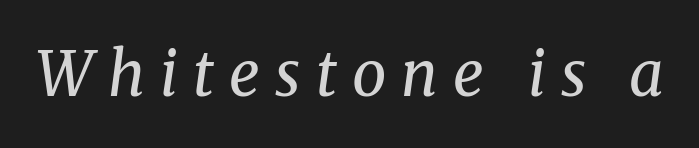
The image shows 61 px regular-weight serif type, italic (leaning right); set unusually wide letter spacing (+0.25 em), not underlined; medium stroke contrast and a medium x-height.
